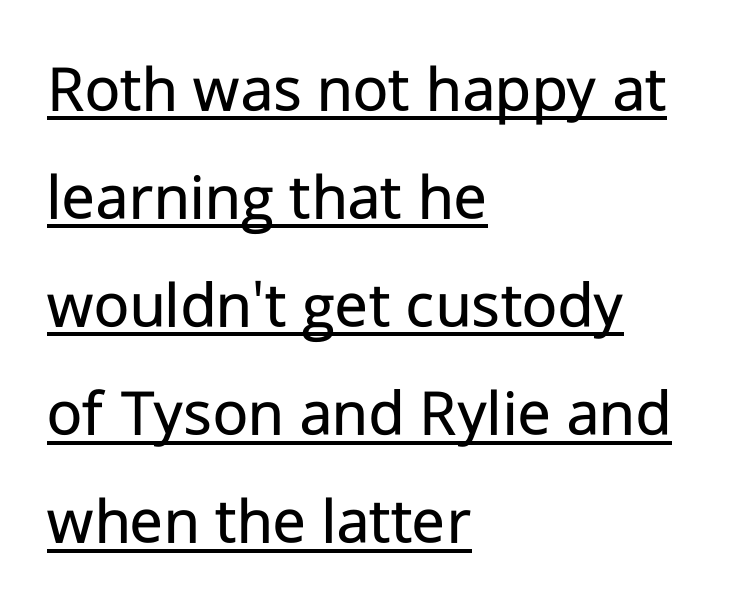
A quiet, ordinary-to-light weight characterises the typeface. Line spacing here is normal. Caption: standard tracking, unaltered. Proportional: the letters do not fall into vertical columns. The paragraph shown leans on its left margin.
